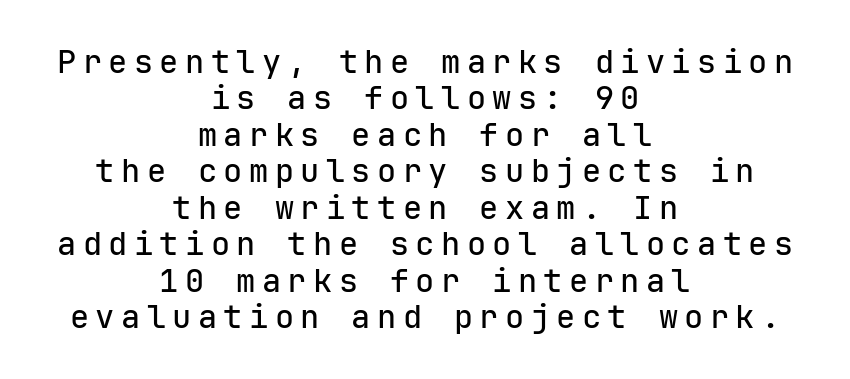
The image shows 32 px sans-serif type, upright, monospaced; set centered, tight line spacing (1.14x), unusually wide letter spacing (+0.2 em), not underlined; low stroke contrast and a medium x-height.
